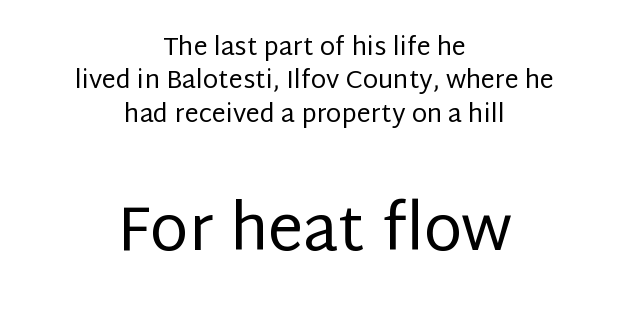
{"serif": "no", "italic": "no", "bold": "no", "weight": "regular", "width": "normal", "stroke_contrast": "low", "x_height": "large", "monospaced": "no", "underline": "no", "align": "center", "line_spacing": "normal", "line_spacing_ratio": 1.34, "letter_spacing": "normal", "letter_spacing_em": 0.0, "larger_block": "second", "size_ratio": 2.52, "glyph_px": 63}
